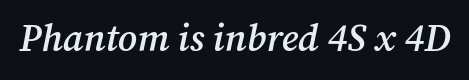
{"serif": "yes", "italic": "yes", "lean": "right", "slant_degrees": 12, "bold": "semi", "weight": "semibold", "width": "normal", "stroke_contrast": "medium", "x_height": "medium", "monospaced": "no", "underline": "no", "letter_spacing": "normal", "letter_spacing_em": 0.0, "glyph_px": 38}
